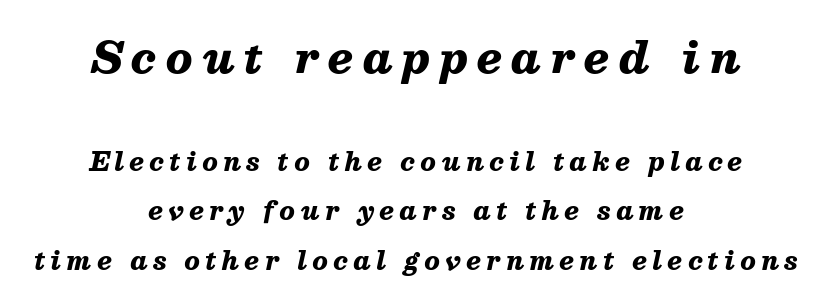
Would a proofreader flag this as italicized? Yes. These lines are rendered in a variable-pitch font. Each row of text sits above clean, open space. Bigger letters appear in the top chunk; the bottom chunk is reduced. What stands out about the letter spacing? Its width — letters are far apart. Notice how the passage keeps no hard edge, just a central spine.
